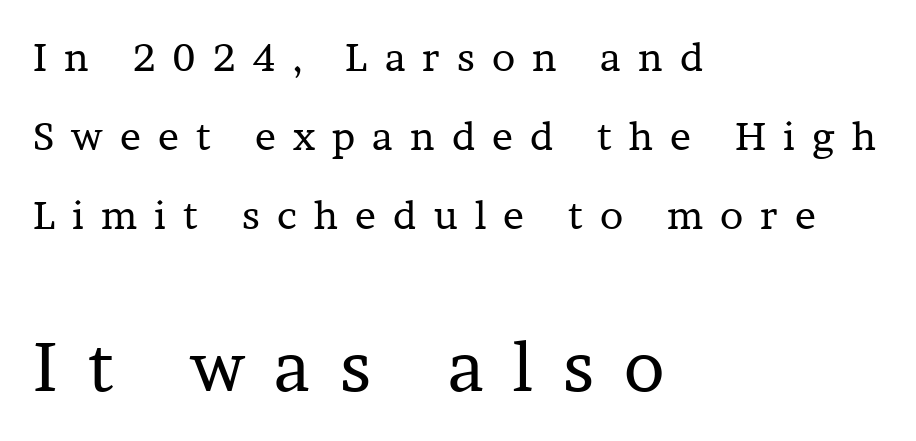
The image shows 68 px regular-weight serif type, upright; set left-aligned, loose line spacing (2.02x), unusually wide letter spacing (+0.44 em), not underlined; the second (bottom) block is 1.74x larger; low stroke contrast and a medium x-height.
